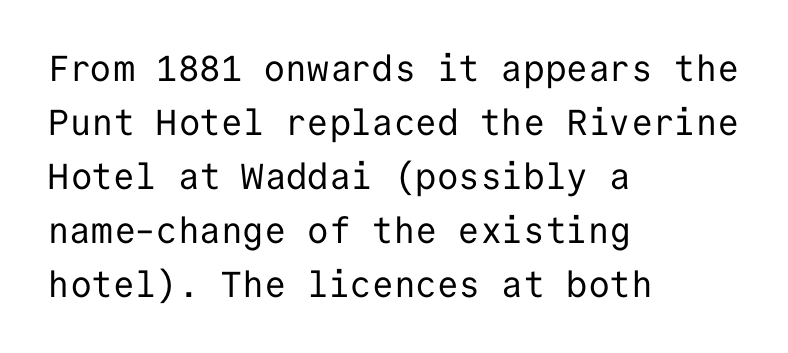
The image shows 36 px regular-weight sans-serif type, upright, monospaced; set left-aligned, normal line spacing (1.5x), normal letter spacing, not underlined; low stroke contrast and a medium x-height.
